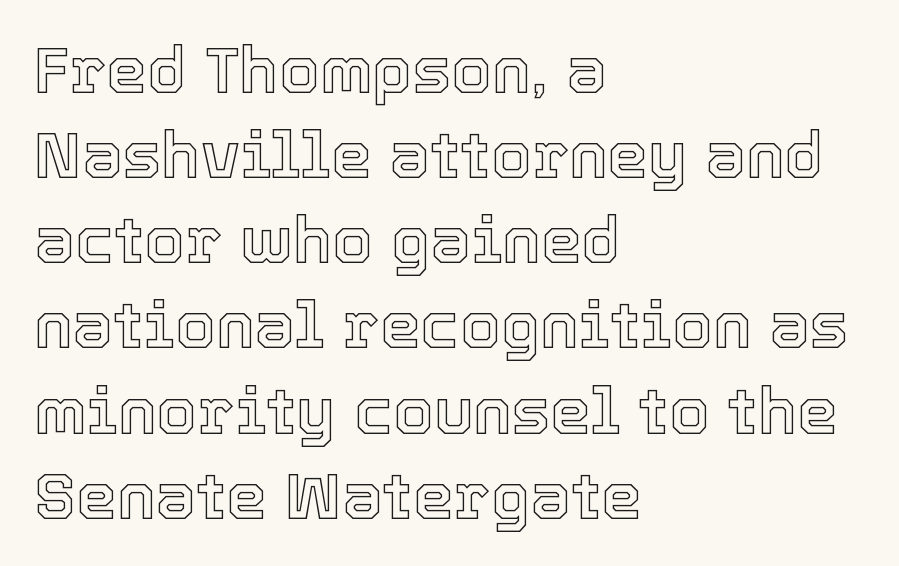
The image shows 65 px text type, upright; set left-aligned, normal line spacing (1.31x), normal letter spacing, not underlined; a medium x-height.
